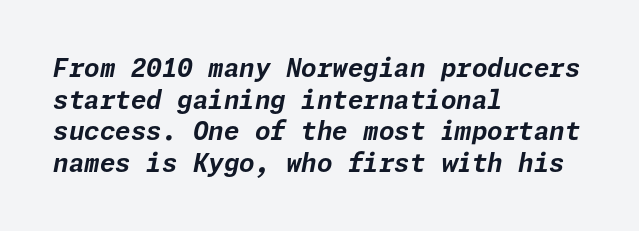
Q: Is the text bold? A: Yes.
Q: Is the text italic (slanted)? A: Yes, it leans right by about 11 degrees.
Q: Is the text underlined? A: No.
Q: How is the paragraph aligned? A: Left-aligned.
Q: Is the spacing between letters normal or unusually wide? A: Normal.
Q: Is the spacing between lines tight, normal or loose? A: Normal.
